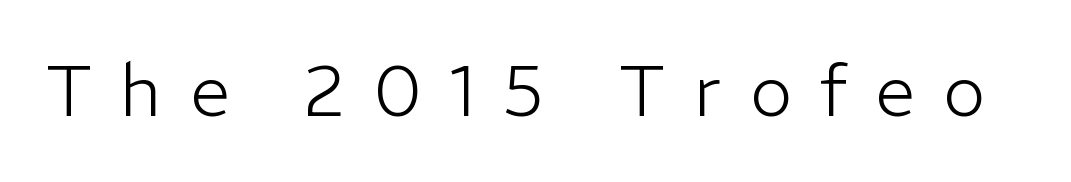
Q: Is the text bold? A: No.
Q: Is the text italic (slanted)? A: No, it is upright.
Q: Is the typeface a serif or a sans-serif typeface? A: Sans-serif.
Q: Is the text underlined? A: No.
Q: Is the spacing between letters normal or unusually wide? A: Unusually wide.
Q: Width (condensed, normal, or wide)? A: Normal.
Q: Stroke contrast? A: Low.
Q: x-height? A: Medium.
Q: Monospaced? A: No.
